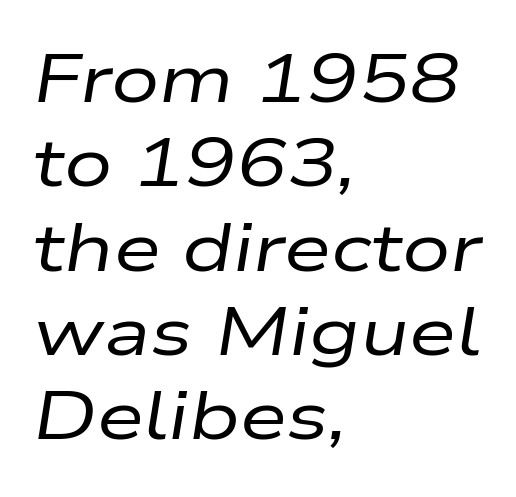
Q: Is the text bold? A: No.
Q: Is the text italic (slanted)? A: Yes, it leans right by about 9 degrees.
Q: Is the text underlined? A: No.
Q: How is the paragraph aligned? A: Left-aligned.
Q: Is the spacing between letters normal or unusually wide? A: Normal.
Q: Width (condensed, normal, or wide)? A: Wide.
Q: Stroke contrast? A: Low.
Q: x-height? A: Medium.
Q: Monospaced? A: No.
